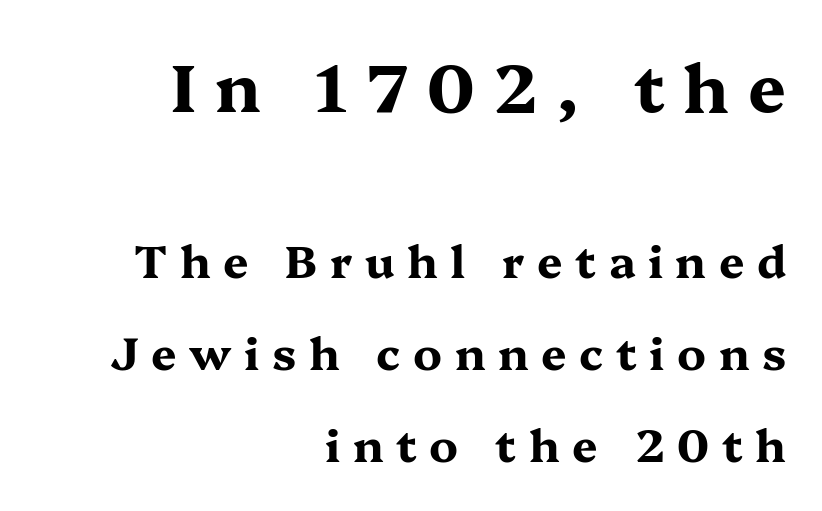
The image shows 67 px bold, wide serif type, upright; set right-aligned, loose line spacing (2.05x), unusually wide letter spacing (+0.28 em), not underlined; the first (top) block is 1.49x larger; medium stroke contrast and a medium x-height.
